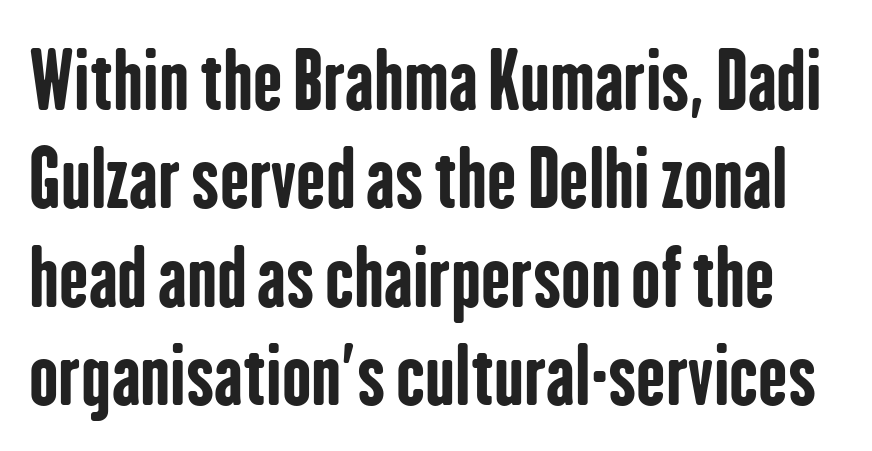
{"serif": "no", "italic": "no", "bold": "yes", "weight": "bold", "width": "condensed", "stroke_contrast": "low", "x_height": "medium", "monospaced": "no", "underline": "no", "line_spacing": "normal", "line_spacing_ratio": 1.26, "letter_spacing": "normal", "letter_spacing_em": 0.0, "glyph_px": 78}
